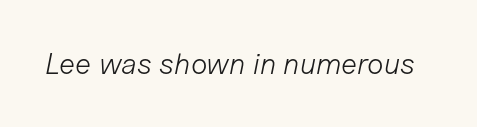
Q: Is the text bold? A: No.
Q: Is the text italic (slanted)? A: Yes, it leans right by about 11 degrees.
Q: Is the text underlined? A: No.
Q: Is the spacing between letters normal or unusually wide? A: Normal.
Q: Width (condensed, normal, or wide)? A: Normal.
Q: Stroke contrast? A: Low.
Q: x-height? A: Medium.
Q: Monospaced? A: No.
